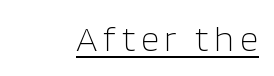
The lettering holds an erect, upright posture throughout. Every word sits above its own underline. Weight: regular or lighter. Think of a printed novel: that variable character pitch is what you see here. The characters display no serif detailing; their extremities are plain.
